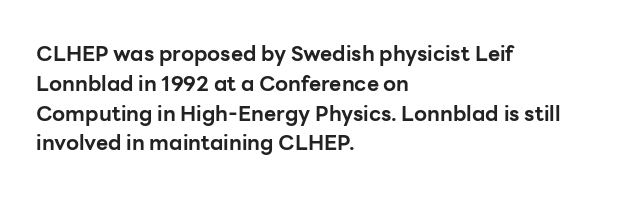
A bare baseline throughout the passage. Heavy-handed strokes throughout: this text is bold. Style check: upright. The setting favours the left margin, as ordinary paragraphs usually do. How are the letters spaced? Ordinarily, with no added tracking.
